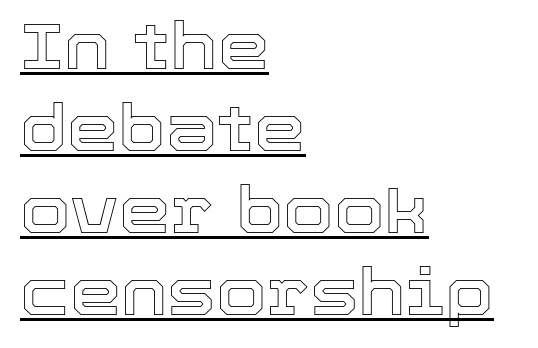
The image shows 65 px text type, upright; set left-aligned, normal line spacing (1.26x), normal letter spacing, underlined; a medium x-height.
